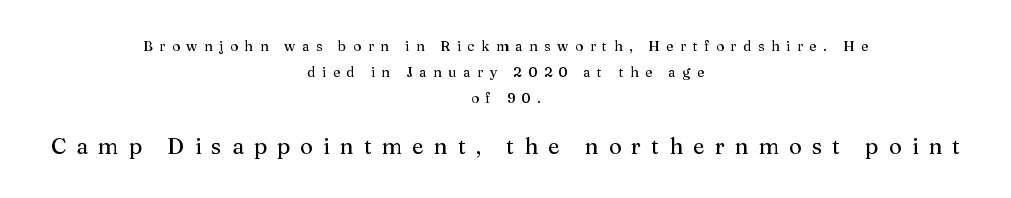
Q: Is the text italic (slanted)? A: No, it is upright.
Q: Is the text underlined? A: No.
Q: How is the paragraph aligned? A: Centered.
Q: Is the spacing between letters normal or unusually wide? A: Unusually wide.
Q: Which block of text is set in a larger size, the first (top) or the second (bottom)? A: The second (bottom) one.
